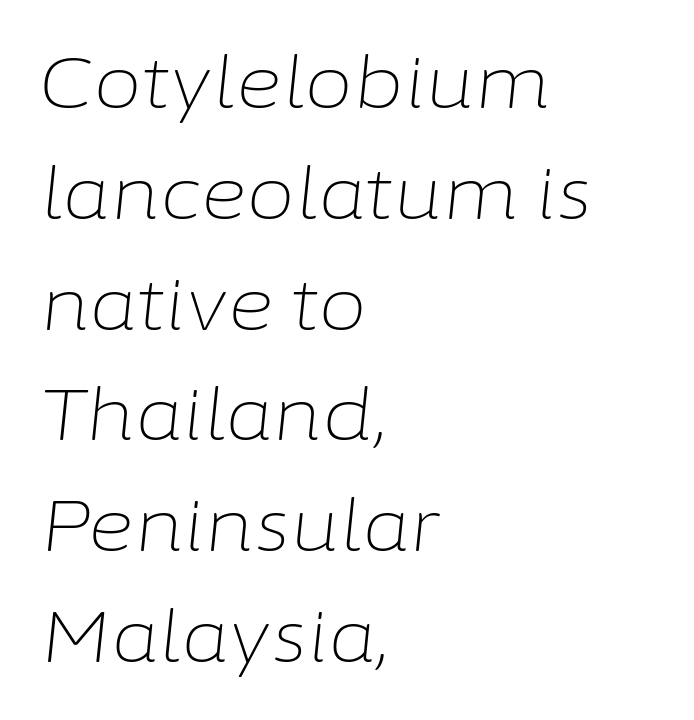
{"italic": "yes", "lean": "right", "slant_degrees": 6, "bold": "no", "weight": "light", "width": "normal", "stroke_contrast": "low", "x_height": "medium", "monospaced": "no", "underline": "no", "align": "left", "line_spacing": "normal", "line_spacing_ratio": 1.56, "letter_spacing": "normal", "letter_spacing_em": 0.0, "glyph_px": 71}
